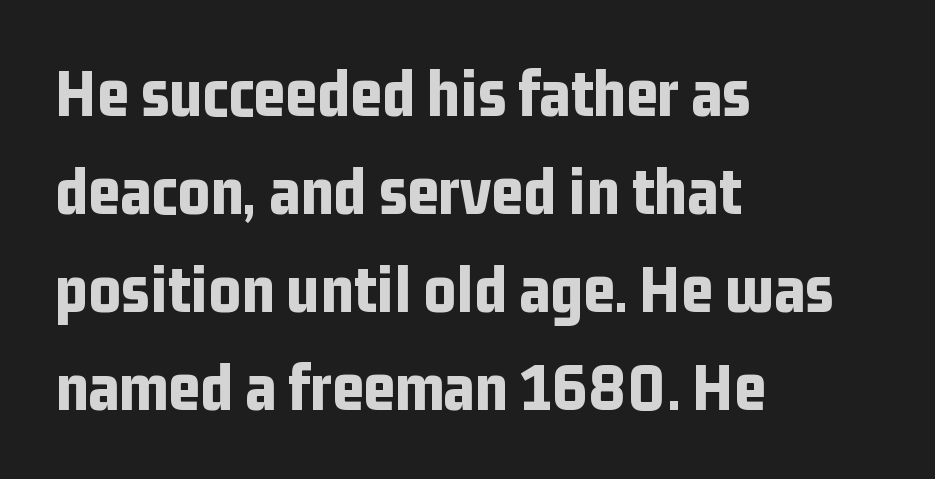
The image shows 69 px bold, condensed sans-serif type, upright; set left-aligned, normal line spacing (1.42x), normal letter spacing, not underlined; low stroke contrast and a medium x-height.
